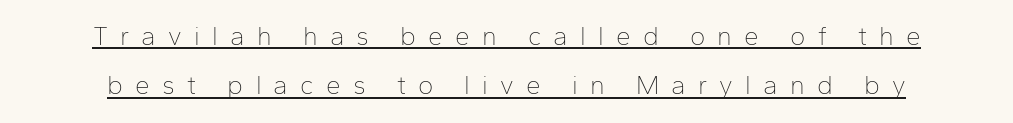
In designer terms, the underline attribute is active on this setting. The type sits square on the baseline with zero lean. Stroke mass is kept to a normal reading level or below. Spacing between characters has been opened up far beyond the box default. Notice the wide empty band between every row — that's loose leading.
